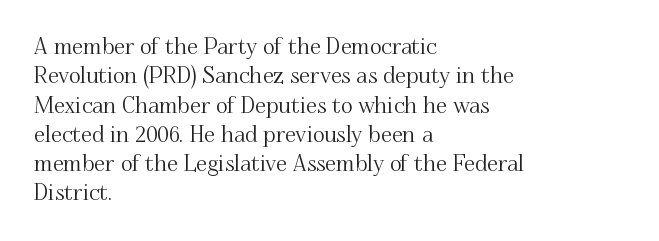
The image shows 22 px text type, upright; set left-aligned, normal line spacing (1.33x), normal letter spacing, not underlined.
